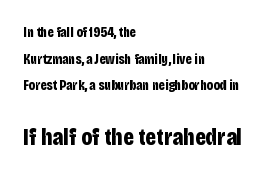
Q: Is the text bold? A: Yes.
Q: Is the text italic (slanted)? A: No, it is upright.
Q: Is the text underlined? A: No.
Q: How is the paragraph aligned? A: Left-aligned.
Q: Is the spacing between letters normal or unusually wide? A: Normal.
Q: Is the spacing between lines tight, normal or loose? A: Loose.
Q: Which block of text is set in a larger size, the first (top) or the second (bottom)? A: The second (bottom) one.
